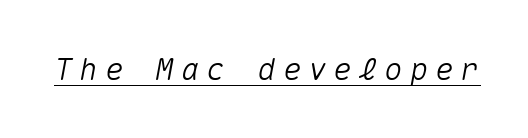
Q: Is the text italic (slanted)? A: Yes, it leans right by about 10 degrees.
Q: Is the text underlined? A: Yes.
Q: Is the spacing between letters normal or unusually wide? A: Unusually wide.
Q: Width (condensed, normal, or wide)? A: Normal.
Q: Stroke contrast? A: Medium.
Q: x-height? A: Medium.
Q: Monospaced? A: Yes.
